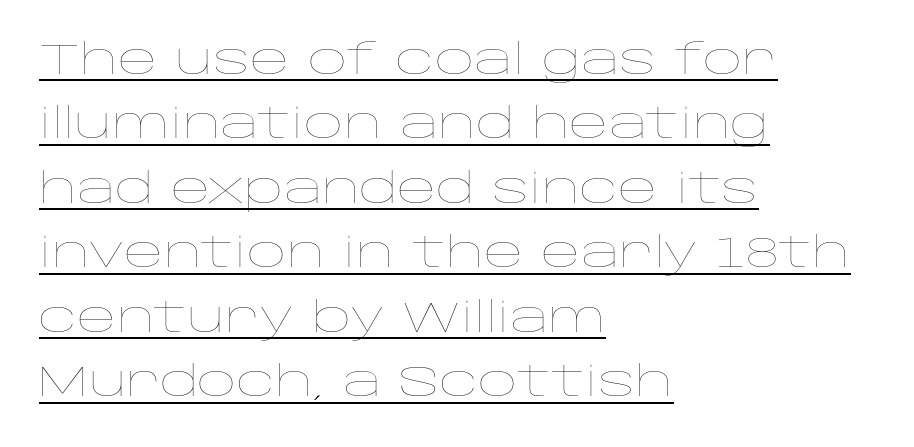
The image shows 43 px thin, wide type, upright; set left-aligned, normal line spacing (1.5x), normal letter spacing, underlined; low stroke contrast and a large x-height.
